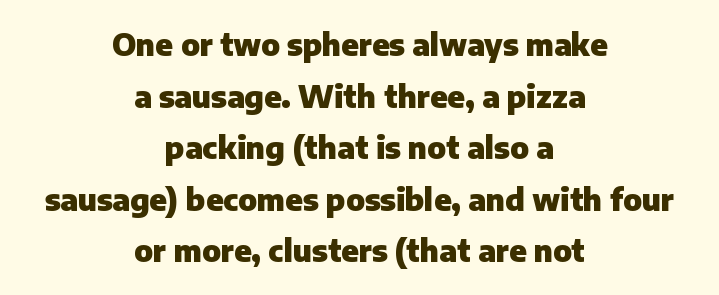
{"serif": "no", "italic": "no", "bold": "yes", "weight": "heavy", "width": "normal", "stroke_contrast": "low", "x_height": "medium", "monospaced": "no", "underline": "no", "align": "center", "line_spacing_ratio": 1.72, "letter_spacing": "normal", "letter_spacing_em": 0.0, "glyph_px": 30}
